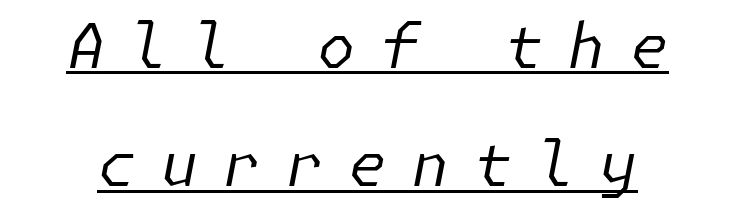
{"italic": "yes", "lean": "right", "slant_degrees": 11, "bold": "no", "weight": "regular", "width": "normal", "stroke_contrast": "low", "x_height": "medium", "underline": "yes", "line_spacing": "loose", "line_spacing_ratio": 1.91, "letter_spacing": "wide", "letter_spacing_em": 0.39, "glyph_px": 62}
